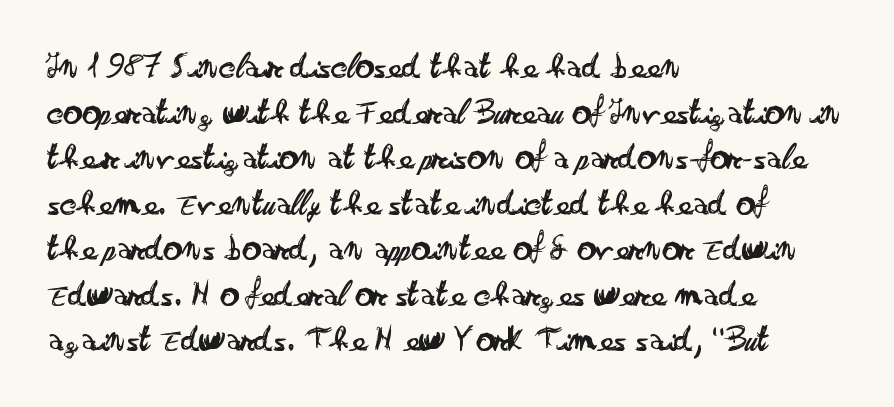
Q: Is the text bold? A: No.
Q: Is the text italic (slanted)? A: No, it is upright.
Q: Is the typeface a serif or a sans-serif typeface? A: Sans-serif.
Q: Is the text underlined? A: No.
Q: How is the paragraph aligned? A: Left-aligned.
Q: Is the spacing between letters normal or unusually wide? A: Normal.
Q: Width (condensed, normal, or wide)? A: Wide.
Q: Stroke contrast? A: Low.
Q: x-height? A: Small.
Q: Monospaced? A: No.
